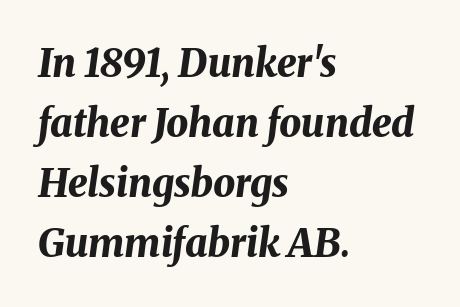
Q: Is the text bold? A: Yes.
Q: Is the text italic (slanted)? A: Yes, it leans right by about 8 degrees.
Q: Is the text underlined? A: No.
Q: How is the paragraph aligned? A: Left-aligned.
Q: Is the spacing between letters normal or unusually wide? A: Normal.
Q: Is the spacing between lines tight, normal or loose? A: Normal.
Q: Width (condensed, normal, or wide)? A: Normal.
Q: Stroke contrast? A: Medium.
Q: x-height? A: Medium.
Q: Monospaced? A: No.
